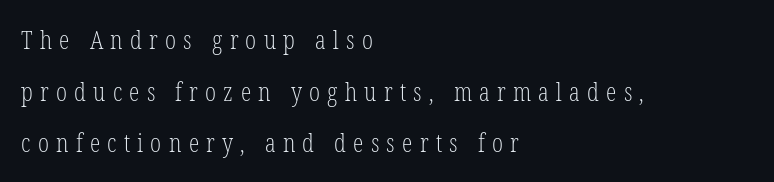
Tracking here is generous; glyphs stand well apart from one another. Stems here are at most as thick as an everyday book face. Rendered with straight, roman letterforms. This rendering features lettering with no underline.
